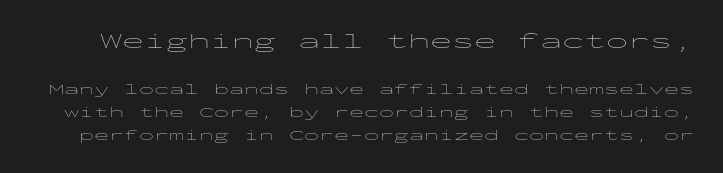
Inter-character spacing is left at the font's built-in metrics. Style check: upright. The passage shown is not underscored anywhere. One glance says typical: line gaps are just what's usual. Visually, the top section dominates because its glyphs are scaled up. The letters look calm and open, with moderate or lighter stems.
